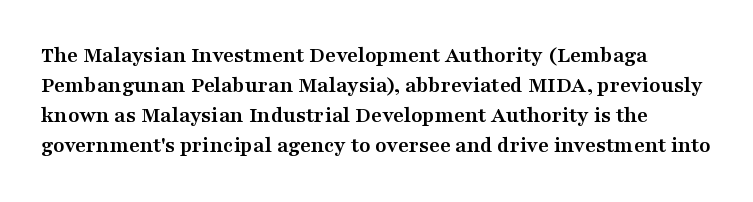
Q: Is the text bold? A: Yes.
Q: Is the text italic (slanted)? A: No, it is upright.
Q: Is the text underlined? A: No.
Q: Is the spacing between letters normal or unusually wide? A: Normal.
Q: Is the spacing between lines tight, normal or loose? A: Normal.
